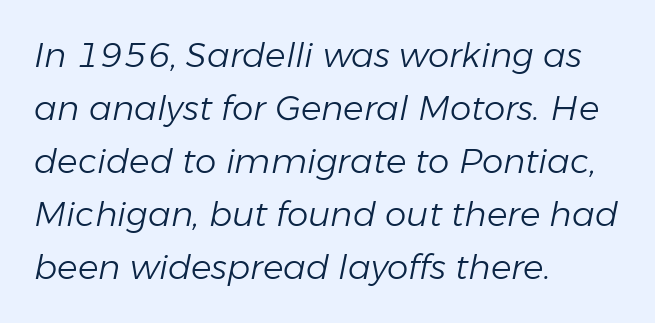
The image shows 34 px light type, italic (leaning right); set left-aligned, normal line spacing (1.56x), normal letter spacing, not underlined; low stroke contrast and a medium x-height.
